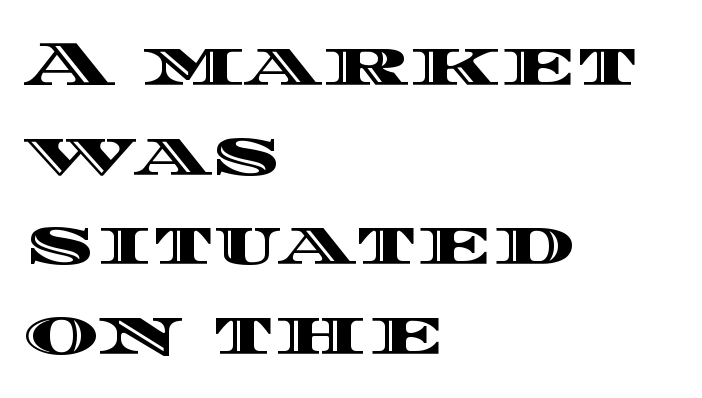
Q: Is the text italic (slanted)? A: No, it is upright.
Q: Is the text underlined? A: No.
Q: How is the paragraph aligned? A: Left-aligned.
Q: Is the spacing between letters normal or unusually wide? A: Normal.
Q: Is the spacing between lines tight, normal or loose? A: Normal.
Q: Width (condensed, normal, or wide)? A: Wide.
Q: x-height? A: Large.
Q: Monospaced? A: No.
